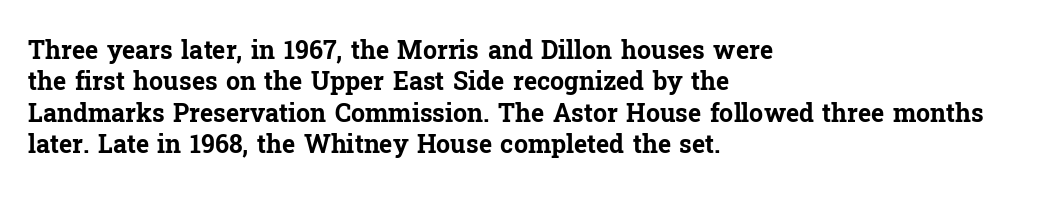
{"italic": "no", "bold": "yes", "underline": "no", "align": "left", "line_spacing": "normal", "line_spacing_ratio": 1.26, "letter_spacing": "normal", "letter_spacing_em": 0.0, "glyph_px": 25}
